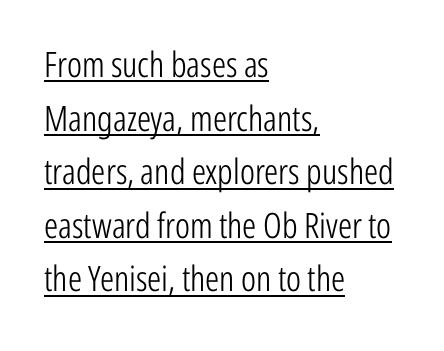
{"serif": "no", "italic": "no", "bold": "no", "weight": "light", "width": "condensed", "stroke_contrast": "low", "x_height": "medium", "monospaced": "no", "underline": "yes", "align": "left", "line_spacing": "normal", "line_spacing_ratio": 1.53, "letter_spacing": "normal", "letter_spacing_em": 0.0, "glyph_px": 35}
